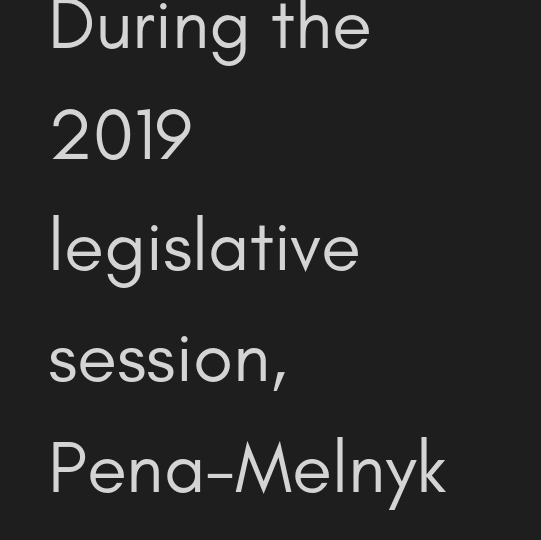
Q: Is the text bold? A: No.
Q: Is the text italic (slanted)? A: No, it is upright.
Q: Is the typeface a serif or a sans-serif typeface? A: Sans-serif.
Q: Is the text underlined? A: No.
Q: How is the paragraph aligned? A: Left-aligned.
Q: Is the spacing between letters normal or unusually wide? A: Normal.
Q: Is the spacing between lines tight, normal or loose? A: Normal.
Q: Width (condensed, normal, or wide)? A: Normal.
Q: Stroke contrast? A: Low.
Q: x-height? A: Small.
Q: Monospaced? A: No.
